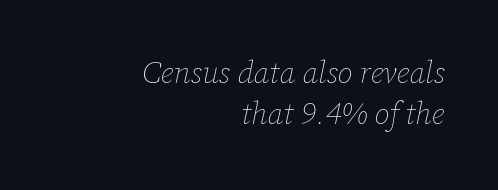
{"italic": "yes", "lean": "right", "slant_degrees": 12, "bold": "no", "weight": "thin", "width": "normal", "stroke_contrast": "low", "x_height": "medium", "monospaced": "no", "underline": "no", "align": "right", "line_spacing": "normal", "line_spacing_ratio": 1.33, "letter_spacing": "normal", "letter_spacing_em": 0.0, "glyph_px": 31}
